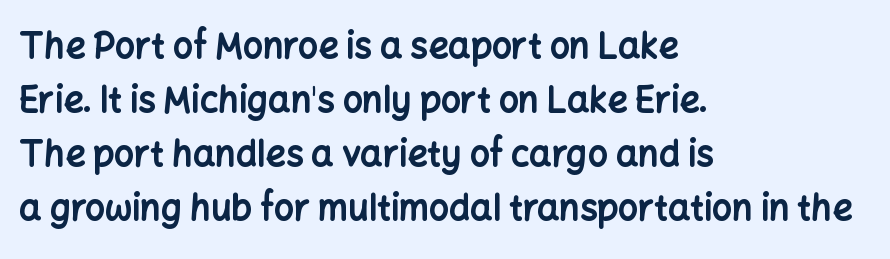
If you drew a line through each stem, it would be perfectly vertical. Character widths vary here, with narrow letters taking less room than wide ones. Students, this is bold: see how much ink each stroke carries. Line starts are locked; line ends wander. The baseline area is clear.
